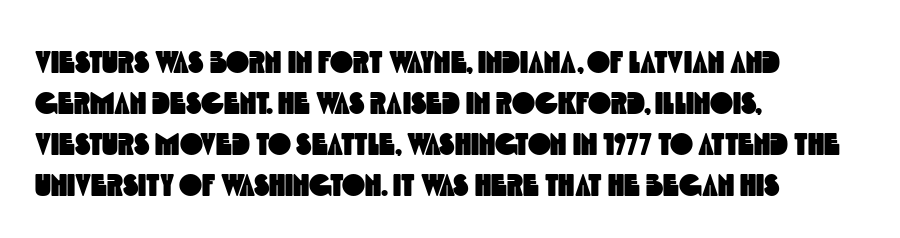
Type style note: lacks serifs. Decoration check: the copy has no underline. Does the copy run flush right? No — it runs flush left. Is this a fixed-width face? No — the glyphs have proportional, varying widths. Tracking here is standard; glyphs follow each other at the usual distance. Evenly set lines give the paragraph a standard silhouette.
